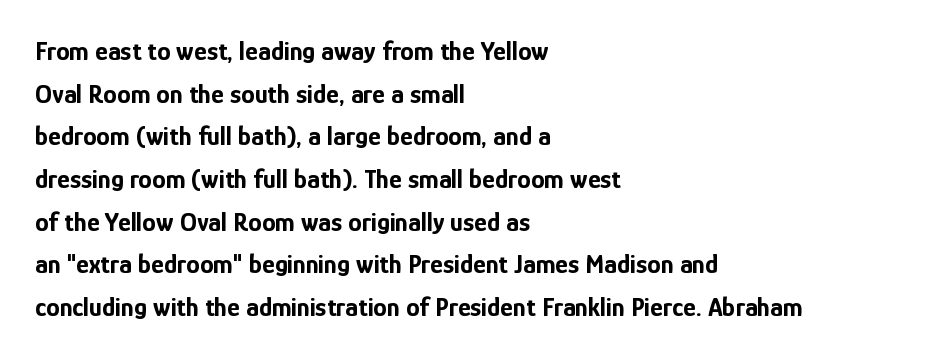
Q: Is the text bold? A: Yes.
Q: Is the text italic (slanted)? A: No, it is upright.
Q: Is the text underlined? A: No.
Q: How is the paragraph aligned? A: Left-aligned.
Q: Is the spacing between letters normal or unusually wide? A: Normal.
Q: Is the spacing between lines tight, normal or loose? A: Normal.
